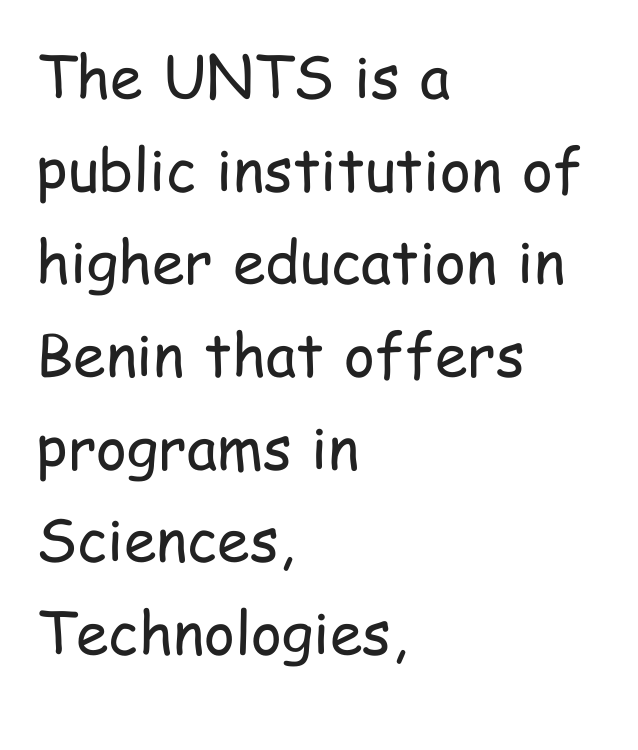
{"serif": "no", "italic": "no", "bold": "no", "weight": "regular", "width": "condensed", "stroke_contrast": "low", "x_height": "medium", "monospaced": "no", "underline": "no", "align": "left", "line_spacing": "normal", "line_spacing_ratio": 1.57, "letter_spacing": "normal", "letter_spacing_em": 0.0, "glyph_px": 59}
